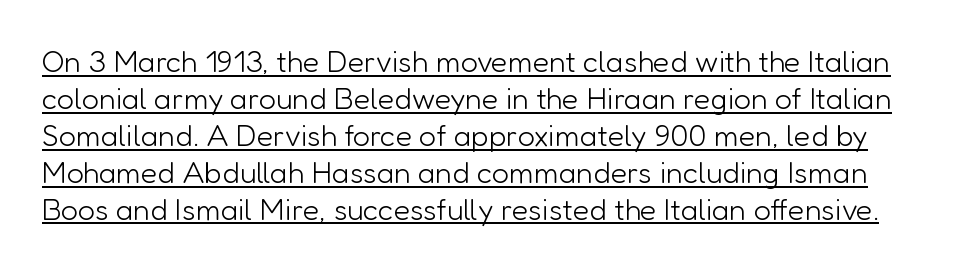
Q: Is the text bold? A: No.
Q: Is the text italic (slanted)? A: No, it is upright.
Q: Is the typeface a serif or a sans-serif typeface? A: Sans-serif.
Q: Is the text underlined? A: Yes.
Q: Is the spacing between letters normal or unusually wide? A: Normal.
Q: Width (condensed, normal, or wide)? A: Normal.
Q: Stroke contrast? A: Low.
Q: x-height? A: Medium.
Q: Monospaced? A: No.
